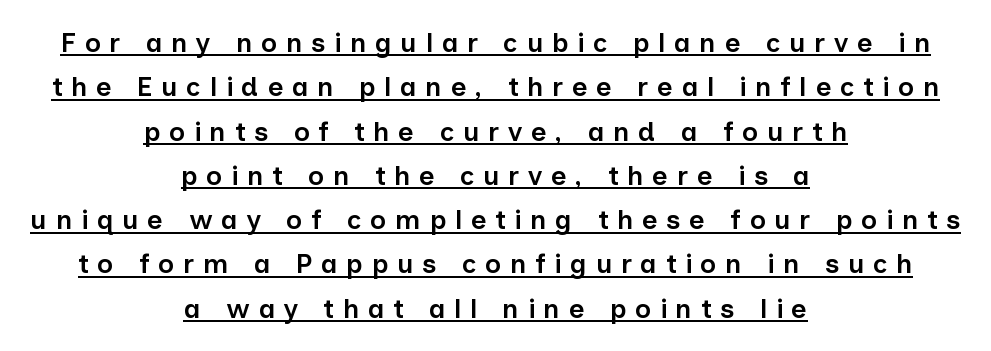
The image shows 27 px text type, upright; set centered, normal line spacing (1.64x), unusually wide letter spacing (+0.32 em), underlined.
